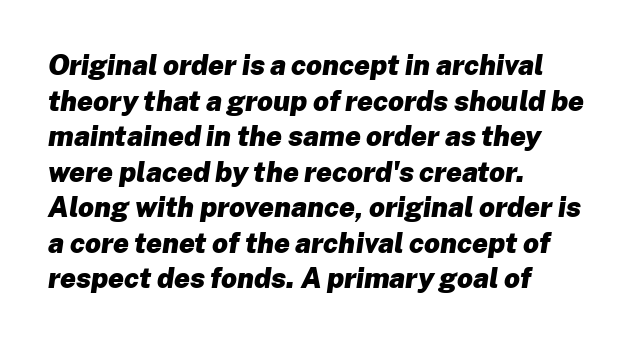
The image shows 28 px heavy type, italic (leaning right); set left-aligned, normal line spacing (1.27x), normal letter spacing, not underlined; low stroke contrast and a medium x-height.
